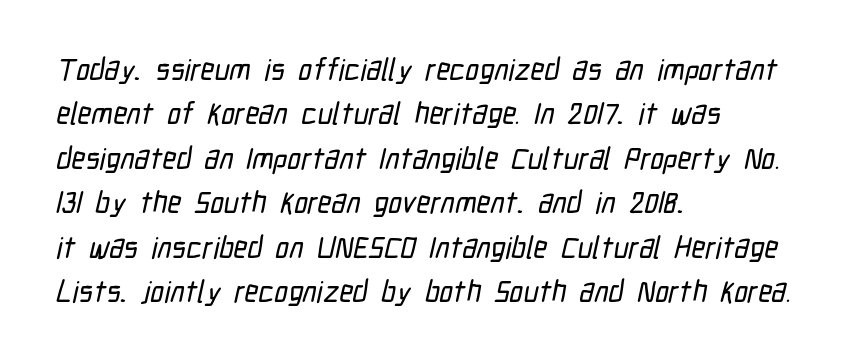
{"serif": "no", "width": "condensed", "stroke_contrast": "low", "x_height": "medium", "monospaced": "no", "underline": "no", "align": "left", "line_spacing": "normal", "line_spacing_ratio": 1.48, "letter_spacing": "normal", "letter_spacing_em": 0.0, "glyph_px": 30}
